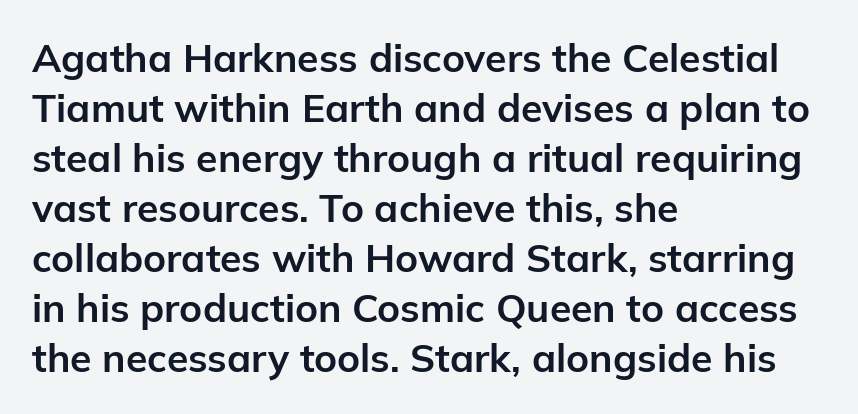
The image shows 39 px bold sans-serif type, upright; set left-aligned, normal line spacing (1.28x), normal letter spacing, not underlined; low stroke contrast and a medium x-height.
